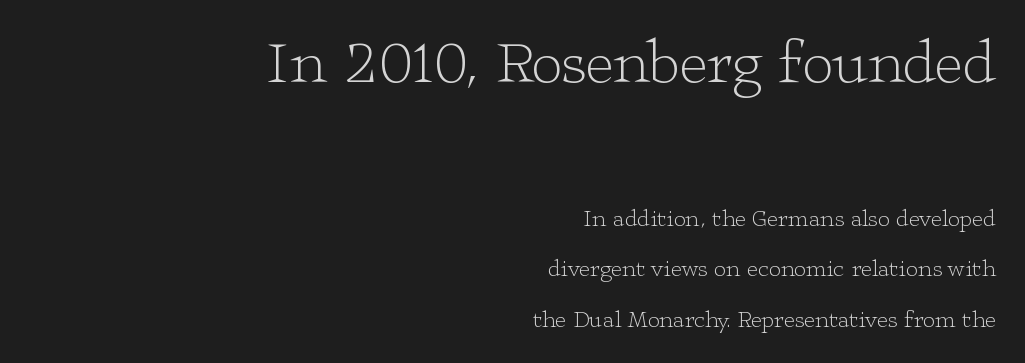
Q: Is the text bold? A: No.
Q: Is the text italic (slanted)? A: No, it is upright.
Q: Is the typeface a serif or a sans-serif typeface? A: Serif.
Q: Is the text underlined? A: No.
Q: How is the paragraph aligned? A: Right-aligned.
Q: Is the spacing between letters normal or unusually wide? A: Normal.
Q: Is the spacing between lines tight, normal or loose? A: Loose.
Q: Which block of text is set in a larger size, the first (top) or the second (bottom)? A: The first (top) one.
Q: Width (condensed, normal, or wide)? A: Wide.
Q: Stroke contrast? A: Low.
Q: x-height? A: Medium.
Q: Monospaced? A: No.
